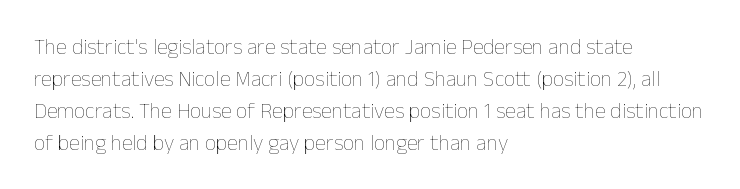
This sample uses an upright cut, with every glyph sitting square on the baseline. Check the space under the baseline: it is left empty. These lines are set flush left with a ragged right edge. Weight: not bold — regular or lighter.
